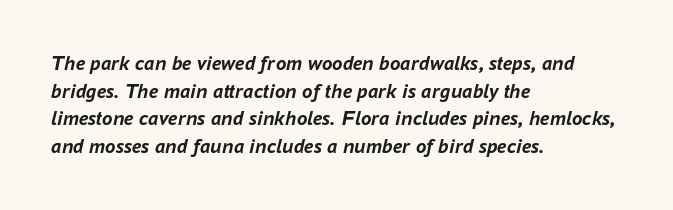
{"italic": "yes", "lean": "right", "slant_degrees": 16, "bold": "yes", "underline": "no", "align": "left", "line_spacing": "normal", "line_spacing_ratio": 1.32, "letter_spacing": "normal", "letter_spacing_em": 0.0, "glyph_px": 21}
